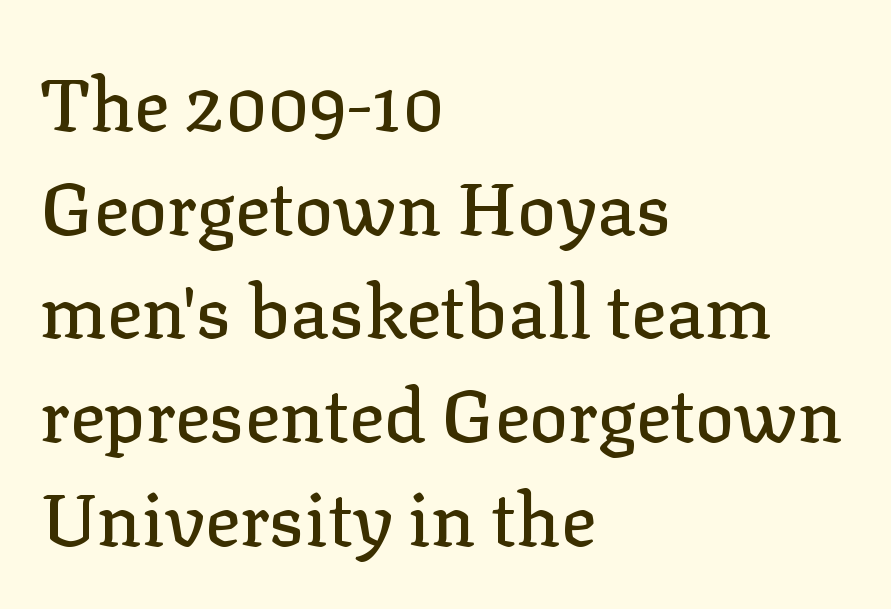
Q: Is the text italic (slanted)? A: No, it is upright.
Q: Is the typeface a serif or a sans-serif typeface? A: Serif.
Q: Is the text underlined? A: No.
Q: How is the paragraph aligned? A: Left-aligned.
Q: Is the spacing between letters normal or unusually wide? A: Normal.
Q: Is the spacing between lines tight, normal or loose? A: Normal.
Q: Width (condensed, normal, or wide)? A: Normal.
Q: Stroke contrast? A: Low.
Q: x-height? A: Medium.
Q: Monospaced? A: No.
